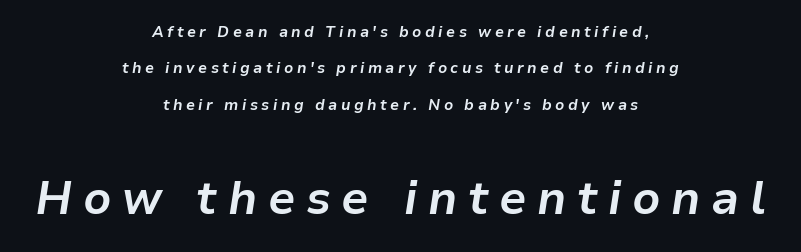
A typesetter would call this heavily tracked-out type. Proportional: the letters do not fall into vertical columns. These lines carry a lot of weight — the face is fully bold. Of the two passages, the one underneath uses the larger point size.
